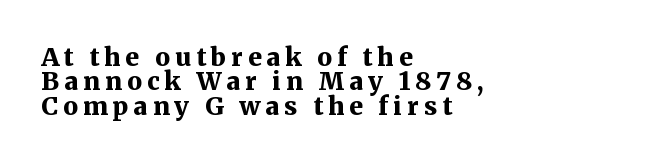
Q: Is the text bold? A: Yes.
Q: Is the text italic (slanted)? A: No, it is upright.
Q: Is the text underlined? A: No.
Q: How is the paragraph aligned? A: Left-aligned.
Q: Is the spacing between letters normal or unusually wide? A: Unusually wide.
Q: Is the spacing between lines tight, normal or loose? A: Tight.
